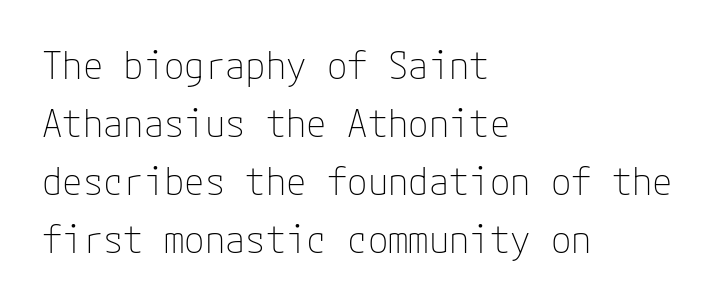
The letters carry no serifs — their stems end cleanly without finishing strokes. The face used here is rendered with its standard letterfit. The face looks like a standard text weight, possibly lighter. This sample is left-justified, so line endings fall wherever the words run out. Reading down the column, the eye jumps a familiar distance to each next line.
